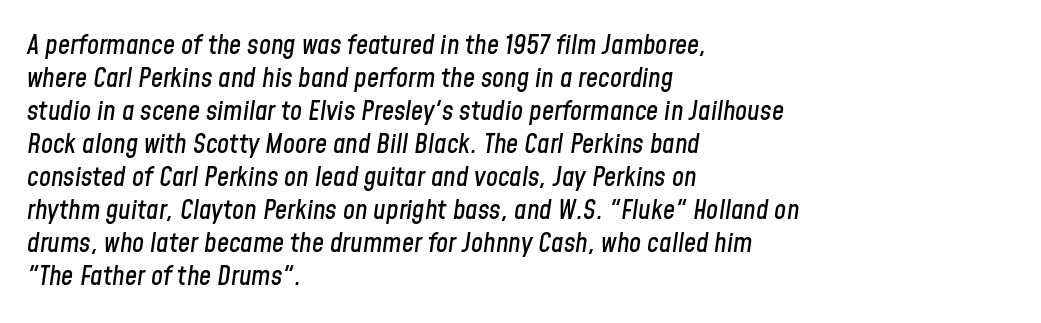
Q: Is the text italic (slanted)? A: Yes, it leans right by about 8 degrees.
Q: Is the text underlined? A: No.
Q: How is the paragraph aligned? A: Left-aligned.
Q: Is the spacing between letters normal or unusually wide? A: Normal.
